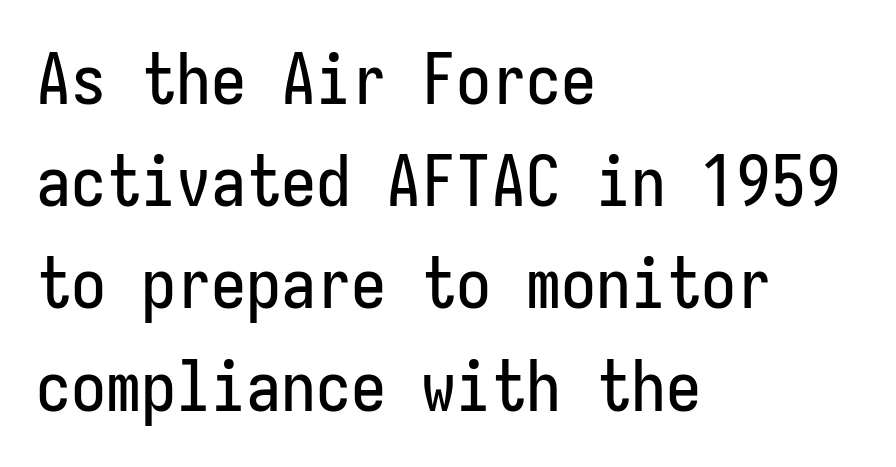
{"serif": "no", "italic": "no", "width": "condensed", "stroke_contrast": "low", "x_height": "medium", "underline": "no", "align": "left", "line_spacing": "normal", "line_spacing_ratio": 1.46, "letter_spacing": "normal", "letter_spacing_em": 0.0, "glyph_px": 70}
